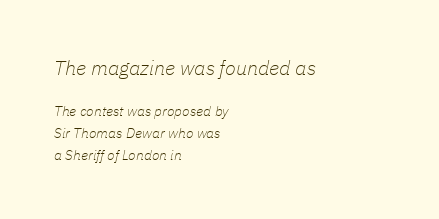
Vertical stems look standard width or narrower in stroke. The initial chunk of copy outweighs the following chunk in type size. Has an underline been added? It has not. Horizontally, the lines are justified to the leading edge only. Does the leading feel generous? No, just average.
